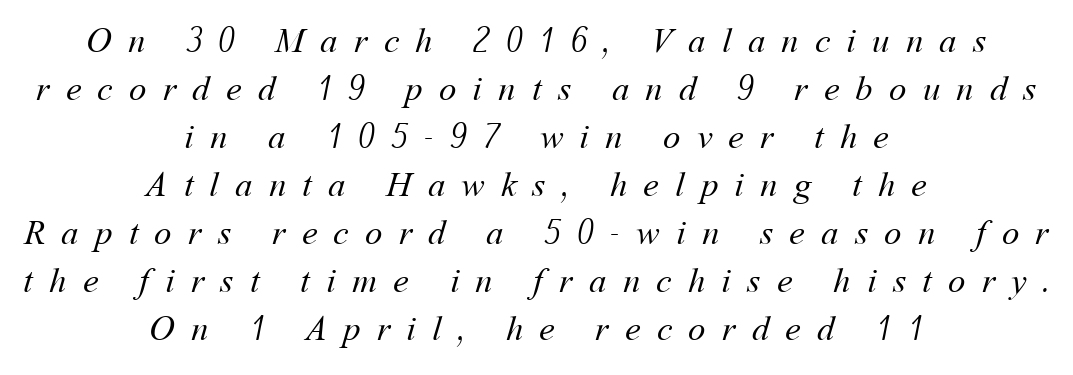
The image shows 35 px regular-weight type; set centered, normal line spacing (1.37x), unusually wide letter spacing (+0.46 em), not underlined; medium stroke contrast and a medium x-height.
